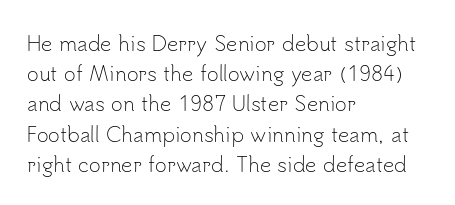
Q: Is the text bold? A: No.
Q: Is the text italic (slanted)? A: No, it is upright.
Q: Is the text underlined? A: No.
Q: How is the paragraph aligned? A: Left-aligned.
Q: Is the spacing between letters normal or unusually wide? A: Normal.
Q: Is the spacing between lines tight, normal or loose? A: Normal.
